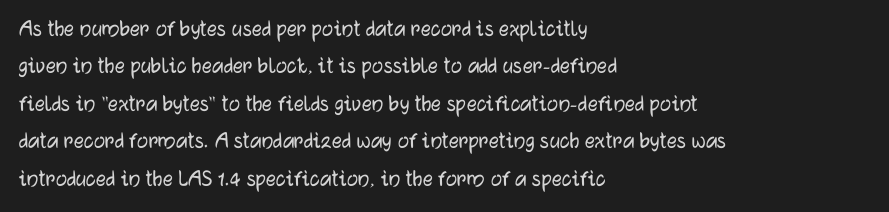
The image shows 25 px text type, upright; set left-aligned, normal line spacing (1.5x), normal letter spacing, not underlined.
